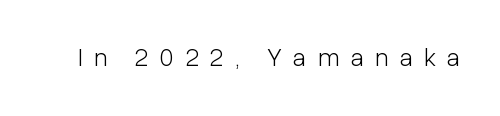
The image shows 26 px text type, upright; set unusually wide letter spacing (+0.44 em), not underlined.
